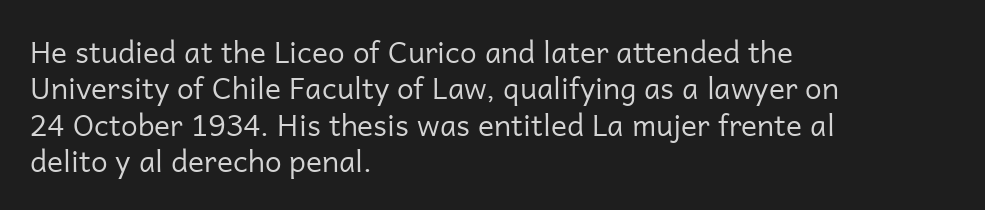
Do the characters align in a grid? No, the font is proportional. Do the letters lean? They stand straight. Alignment: flush left. Glyph-to-glyph distance matches everyday printed text. The passage shown is typeset with a sans-serif family.
